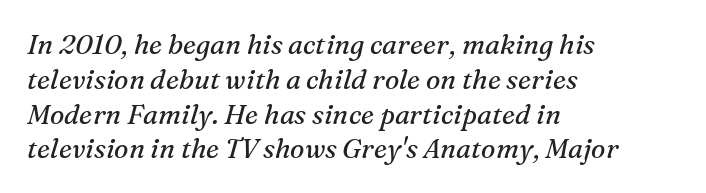
{"italic": "yes", "lean": "right", "slant_degrees": 16, "bold": "no", "underline": "no", "align": "left", "line_spacing": "normal", "line_spacing_ratio": 1.29, "letter_spacing": "normal", "letter_spacing_em": 0.0, "glyph_px": 27}
